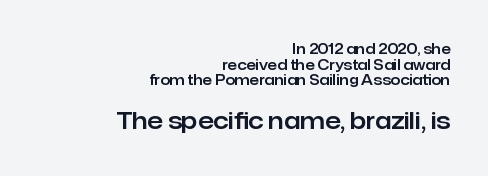
The image shows 23 px text type, upright; set right-aligned, tight line spacing (1.12x), normal letter spacing, not underlined; the second (bottom) block is 1.64x larger.
